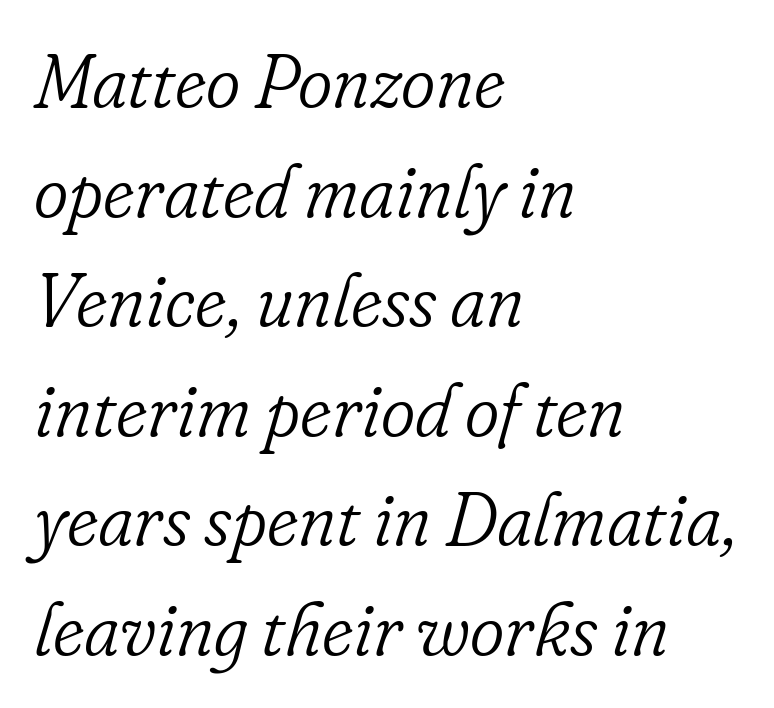
Q: Is the text bold? A: No.
Q: Is the text italic (slanted)? A: Yes, it leans right by about 16 degrees.
Q: Is the typeface a serif or a sans-serif typeface? A: Serif.
Q: Is the text underlined? A: No.
Q: How is the paragraph aligned? A: Left-aligned.
Q: Is the spacing between letters normal or unusually wide? A: Normal.
Q: Is the spacing between lines tight, normal or loose? A: Normal.
Q: Width (condensed, normal, or wide)? A: Normal.
Q: Stroke contrast? A: Low.
Q: x-height? A: Small.
Q: Monospaced? A: No.
